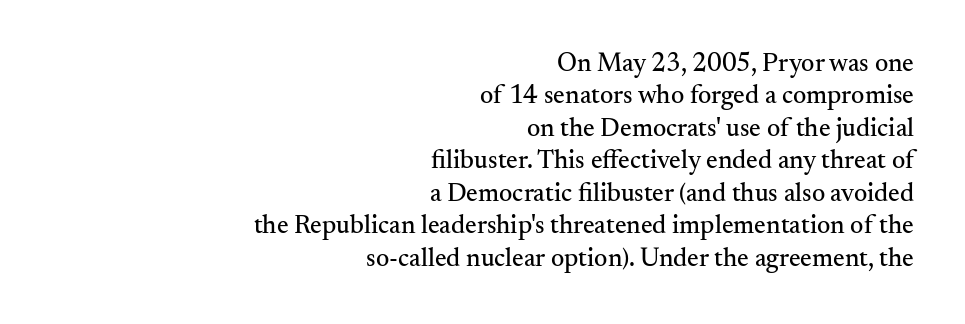
Q: Is the text italic (slanted)? A: No, it is upright.
Q: Is the text underlined? A: No.
Q: How is the paragraph aligned? A: Right-aligned.
Q: Is the spacing between letters normal or unusually wide? A: Normal.
Q: Is the spacing between lines tight, normal or loose? A: Normal.
